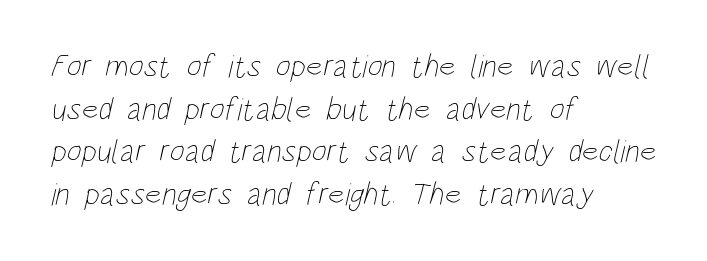
The image shows 32 px thin, condensed type; set left-aligned, normal line spacing (1.33x), normal letter spacing, not underlined; low stroke contrast and a large x-height.
